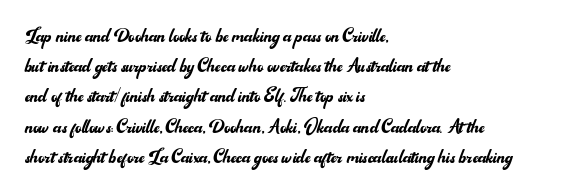
Q: Is the text bold? A: No.
Q: Is the text italic (slanted)? A: Yes.
Q: Is the text underlined? A: No.
Q: How is the paragraph aligned? A: Left-aligned.
Q: Is the spacing between letters normal or unusually wide? A: Normal.
Q: Is the spacing between lines tight, normal or loose? A: Normal.
